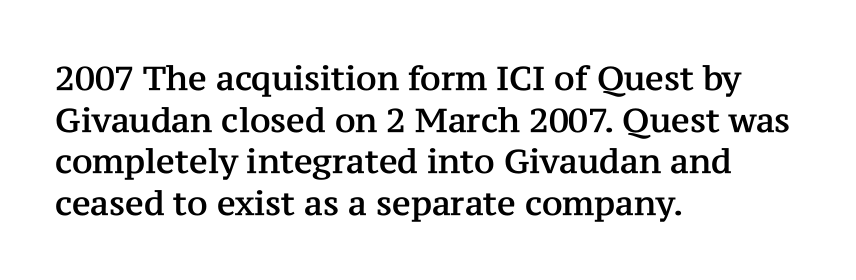
These lines are composed in type with serifs. The face used here is rendered with its standard letterfit. Does the leading feel generous? No, just average. These lines are set flush left with a ragged right edge.
